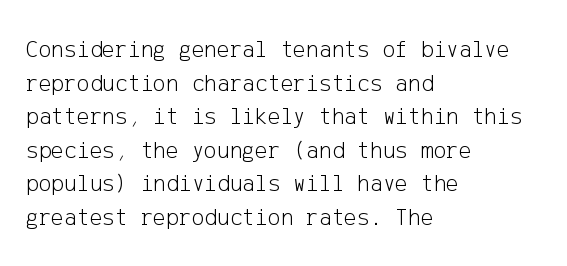
The image shows 24 px text type, upright; set left-aligned, normal line spacing (1.4x), normal letter spacing, not underlined.
